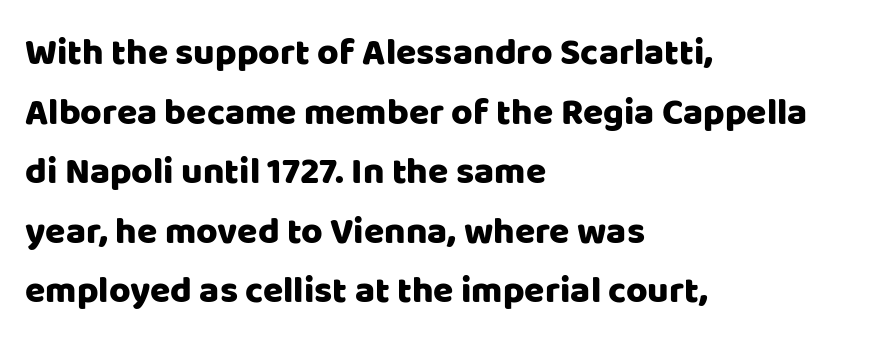
Q: Is the text italic (slanted)? A: No, it is upright.
Q: Is the typeface a serif or a sans-serif typeface? A: Sans-serif.
Q: Is the text underlined? A: No.
Q: How is the paragraph aligned? A: Left-aligned.
Q: Is the spacing between letters normal or unusually wide? A: Normal.
Q: Is the spacing between lines tight, normal or loose? A: Normal.
Q: Width (condensed, normal, or wide)? A: Normal.
Q: Stroke contrast? A: Low.
Q: x-height? A: Large.
Q: Monospaced? A: No.
